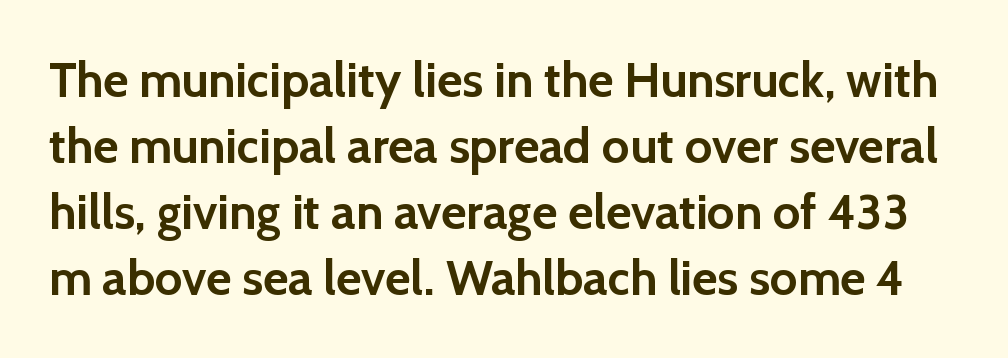
Q: Is the text bold? A: Yes.
Q: Is the text italic (slanted)? A: No, it is upright.
Q: Is the typeface a serif or a sans-serif typeface? A: Sans-serif.
Q: Is the text underlined? A: No.
Q: Is the spacing between letters normal or unusually wide? A: Normal.
Q: Is the spacing between lines tight, normal or loose? A: Normal.
Q: Width (condensed, normal, or wide)? A: Normal.
Q: x-height? A: Medium.
Q: Monospaced? A: No.
